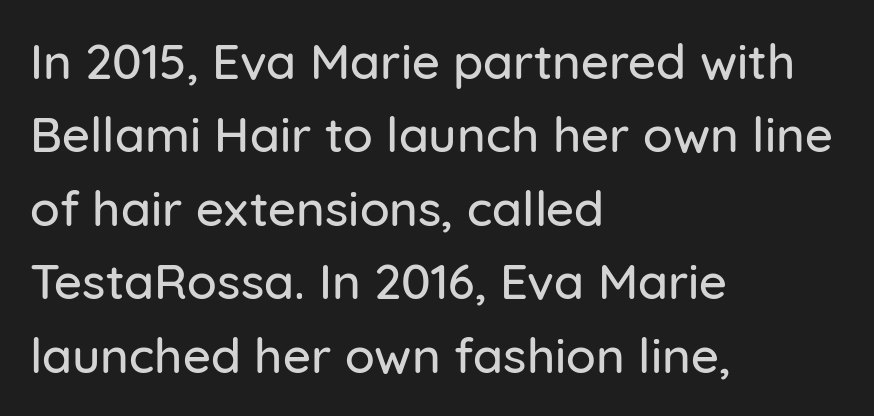
The image shows 49 px sans-serif type, upright; set left-aligned, normal line spacing (1.5x), normal letter spacing, not underlined; low stroke contrast and a medium x-height.
